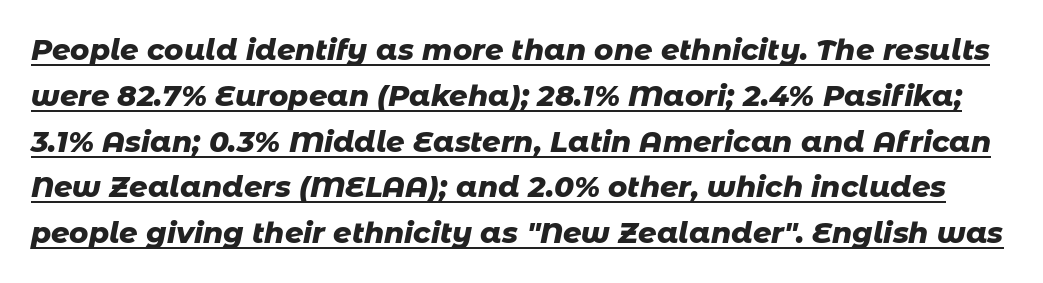
The image shows 29 px heavy type, italic (leaning right); set normal line spacing (1.58x), normal letter spacing, underlined; low stroke contrast and a medium x-height.
